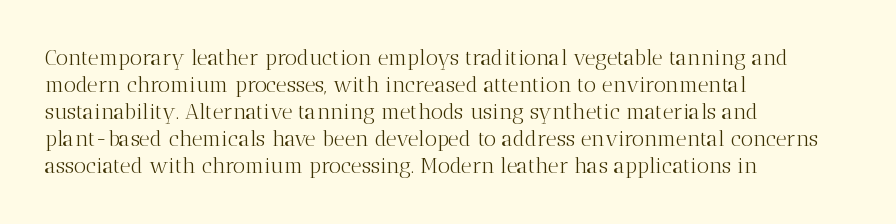
Q: Is the text bold? A: No.
Q: Is the text italic (slanted)? A: No, it is upright.
Q: Is the text underlined? A: No.
Q: How is the paragraph aligned? A: Left-aligned.
Q: Is the spacing between letters normal or unusually wide? A: Normal.
Q: Is the spacing between lines tight, normal or loose? A: Normal.
